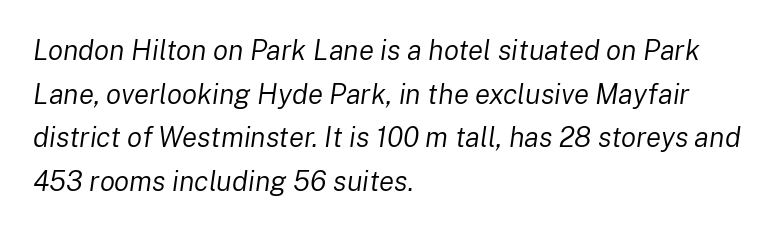
Evenly set lines give the paragraph a standard silhouette. The font is comparable to plain body text, perhaps lighter. Observe the lean: these are italic letterforms. This sample has the flowing, uneven cadence of proportional lettering. A typesetter would call this zero additional tracking. Glance below the letters and you will spot only blank space.
